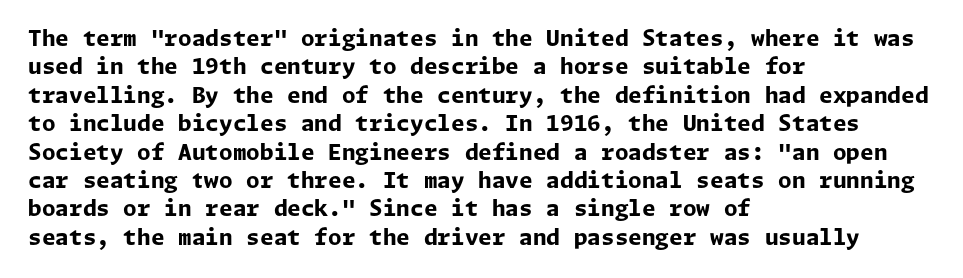
The image shows 22 px bold type, upright; set left-aligned, normal line spacing (1.29x), normal letter spacing, not underlined.
